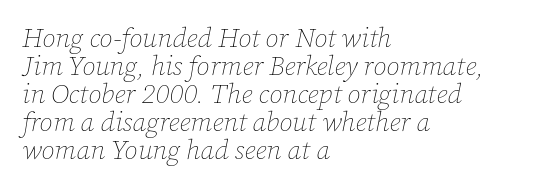
{"italic": "yes", "lean": "right", "slant_degrees": 12, "bold": "no", "underline": "no", "align": "left", "line_spacing": "tight", "line_spacing_ratio": 1.04, "letter_spacing": "normal", "letter_spacing_em": 0.0, "glyph_px": 27}
